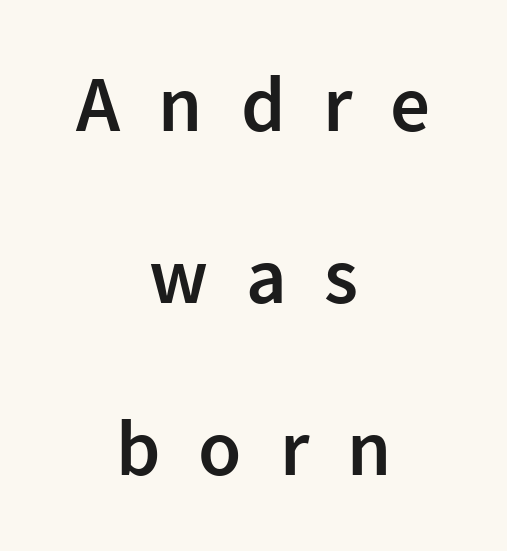
Q: Is the text bold? A: Semi-bold.
Q: Is the text italic (slanted)? A: No, it is upright.
Q: Is the typeface a serif or a sans-serif typeface? A: Sans-serif.
Q: Is the text underlined? A: No.
Q: How is the paragraph aligned? A: Centered.
Q: Is the spacing between letters normal or unusually wide? A: Unusually wide.
Q: Is the spacing between lines tight, normal or loose? A: Loose.
Q: Width (condensed, normal, or wide)? A: Normal.
Q: Stroke contrast? A: Low.
Q: x-height? A: Medium.
Q: Monospaced? A: No.
